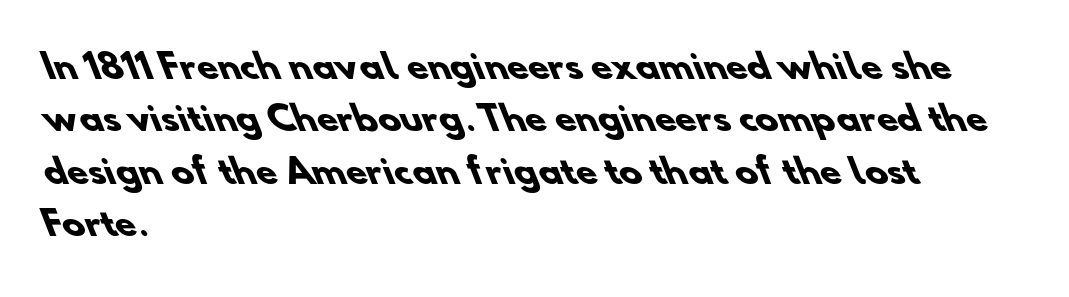
Q: Is the text bold? A: Yes.
Q: Is the typeface a serif or a sans-serif typeface? A: Sans-serif.
Q: Is the text underlined? A: No.
Q: How is the paragraph aligned? A: Left-aligned.
Q: Is the spacing between letters normal or unusually wide? A: Normal.
Q: Is the spacing between lines tight, normal or loose? A: Normal.
Q: Width (condensed, normal, or wide)? A: Normal.
Q: Stroke contrast? A: Low.
Q: x-height? A: Small.
Q: Monospaced? A: No.
